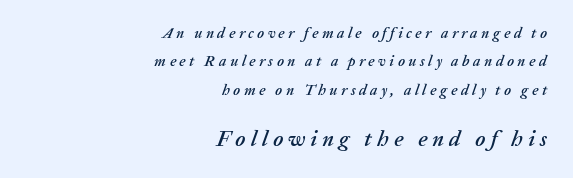
This sample is right-justified, so line beginnings fall wherever the words allow. Slant detected: the letters are inclined. A clean baseline with only descenders dipping below it. Which of the two is more prominent by size? The second, at the bottom.
